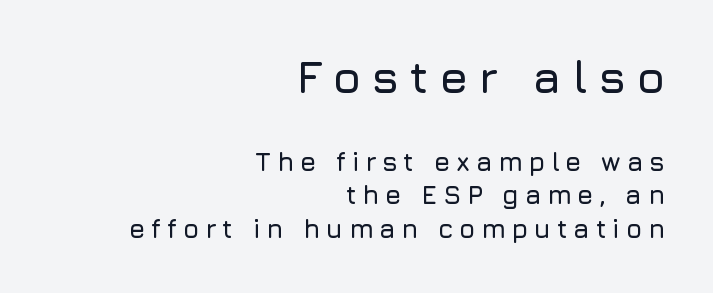
Q: Is the text italic (slanted)? A: No, it is upright.
Q: Is the typeface a serif or a sans-serif typeface? A: Sans-serif.
Q: Is the text underlined? A: No.
Q: How is the paragraph aligned? A: Right-aligned.
Q: Is the spacing between letters normal or unusually wide? A: Unusually wide.
Q: Is the spacing between lines tight, normal or loose? A: Normal.
Q: Which block of text is set in a larger size, the first (top) or the second (bottom)? A: The first (top) one.
Q: Width (condensed, normal, or wide)? A: Normal.
Q: Stroke contrast? A: Low.
Q: x-height? A: Medium.
Q: Monospaced? A: No.
